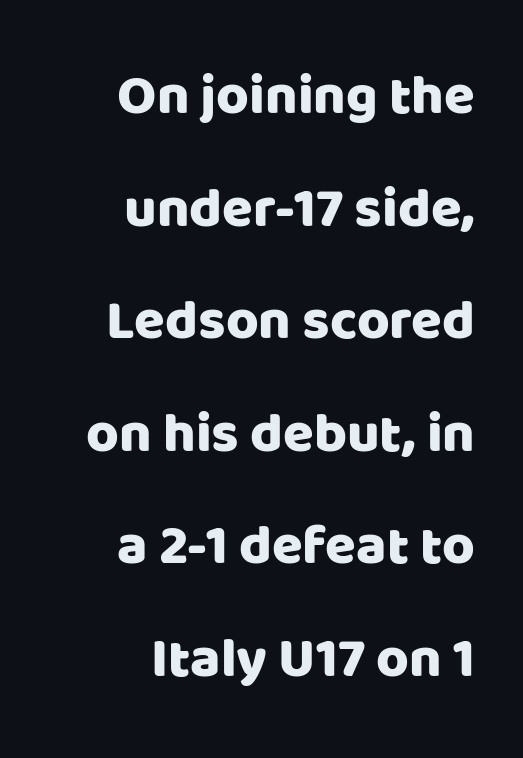
{"serif": "no", "italic": "no", "width": "normal", "stroke_contrast": "low", "x_height": "large", "monospaced": "no", "underline": "no", "align": "right", "line_spacing": "loose", "line_spacing_ratio": 2.01, "letter_spacing": "normal", "letter_spacing_em": 0.0, "glyph_px": 56}
